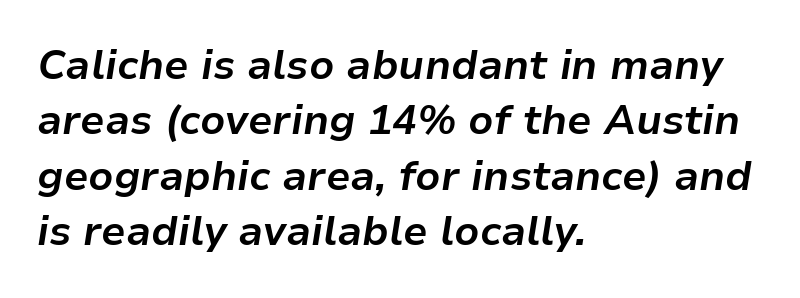
Q: Is the text bold? A: Yes.
Q: Is the text italic (slanted)? A: Yes, it leans right by about 9 degrees.
Q: Is the text underlined? A: No.
Q: How is the paragraph aligned? A: Left-aligned.
Q: Is the spacing between letters normal or unusually wide? A: Normal.
Q: Is the spacing between lines tight, normal or loose? A: Normal.
Q: Width (condensed, normal, or wide)? A: Normal.
Q: Stroke contrast? A: Low.
Q: x-height? A: Medium.
Q: Monospaced? A: No.
